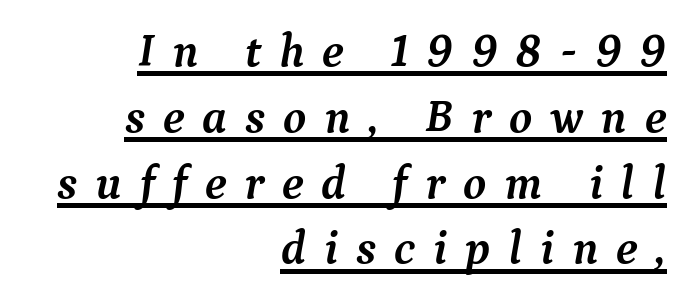
{"serif": "yes", "italic": "yes", "lean": "right", "slant_degrees": 9, "bold": "yes", "weight": "semibold", "width": "normal", "stroke_contrast": "medium", "x_height": "medium", "monospaced": "no", "underline": "yes", "align": "right", "line_spacing": "normal", "line_spacing_ratio": 1.4, "letter_spacing": "wide", "letter_spacing_em": 0.38, "glyph_px": 47}
